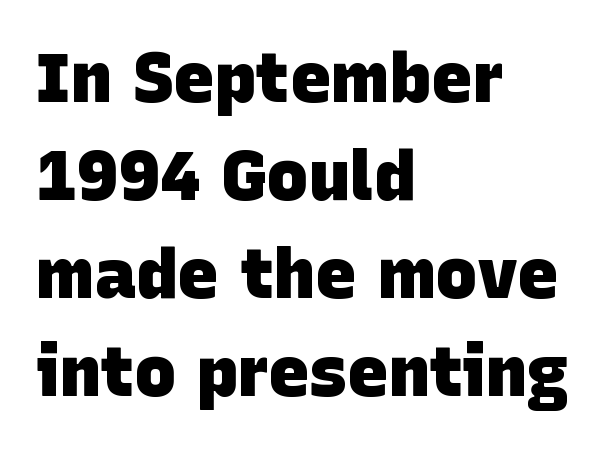
The image shows 69 px heavy sans-serif type; set left-aligned, normal line spacing (1.42x), normal letter spacing, not underlined; low stroke contrast and a large x-height.
